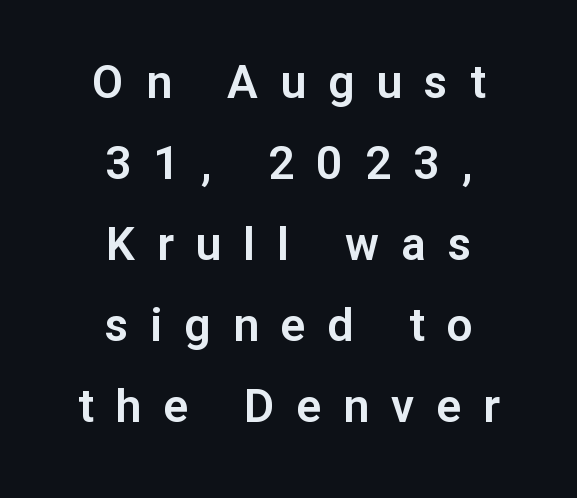
Upright lettering throughout. Every row of glyphs is offset so its center matches the block's center. Do the characters align in a grid? No, the font is proportional. Inter-character spacing is expanded well beyond the font's built-in metrics. The area under the type is left untouched. The characters display no serif detailing; their extremities are plain.
